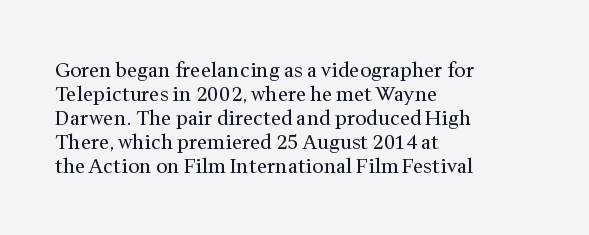
{"italic": "no", "bold": "no", "underline": "no", "align": "left", "line_spacing_ratio": 1.2, "letter_spacing": "normal", "letter_spacing_em": 0.0, "glyph_px": 20}
